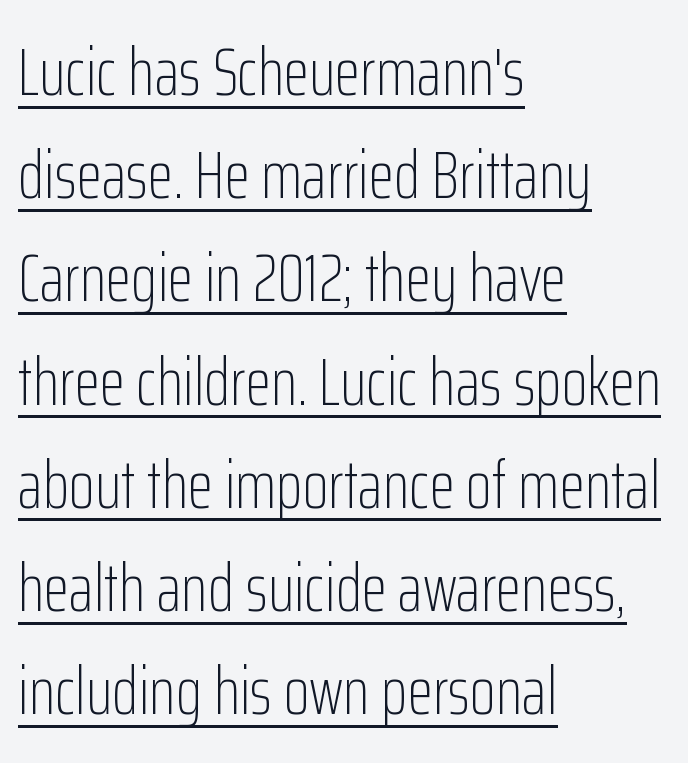
{"serif": "no", "italic": "no", "bold": "no", "weight": "light", "width": "condensed", "stroke_contrast": "low", "x_height": "medium", "monospaced": "no", "underline": "yes", "align": "left", "line_spacing": "normal", "line_spacing_ratio": 1.54, "letter_spacing": "normal", "letter_spacing_em": 0.0, "glyph_px": 67}
